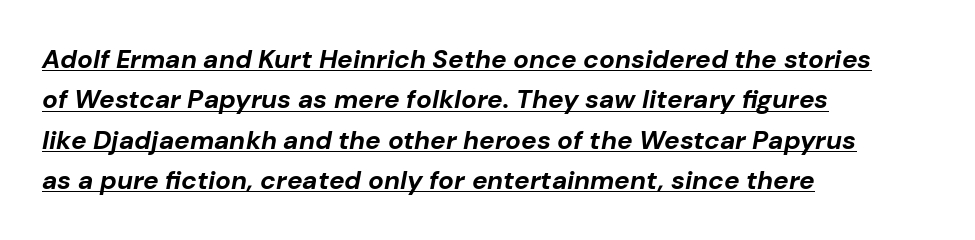
Each new line begins a customary step beneath the previous one. Decoration check: the copy is underlined. The face used here has the dense, thick strokes of a bold. The letterforms sit shoulder to shoulder at normal distance. The font's italic variant was chosen for this text. Layout note: lines flush left.
